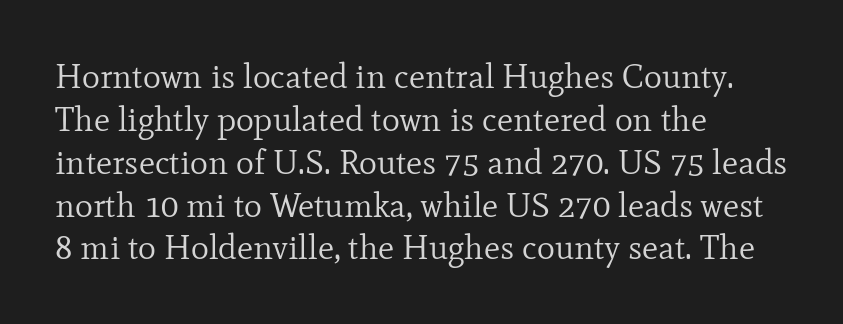
Q: Is the text bold? A: No.
Q: Is the text italic (slanted)? A: No, it is upright.
Q: Is the typeface a serif or a sans-serif typeface? A: Serif.
Q: Is the text underlined? A: No.
Q: How is the paragraph aligned? A: Left-aligned.
Q: Is the spacing between letters normal or unusually wide? A: Normal.
Q: Is the spacing between lines tight, normal or loose? A: Normal.
Q: Width (condensed, normal, or wide)? A: Normal.
Q: Stroke contrast? A: Low.
Q: x-height? A: Small.
Q: Monospaced? A: No.
